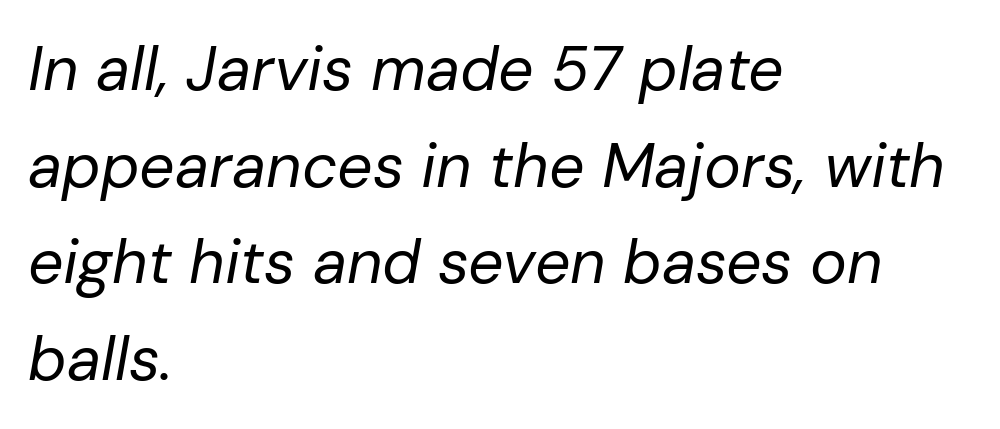
The image shows 62 px regular-weight type, italic (leaning right); set left-aligned, normal line spacing (1.56x), normal letter spacing, not underlined; low stroke contrast and a medium x-height.
